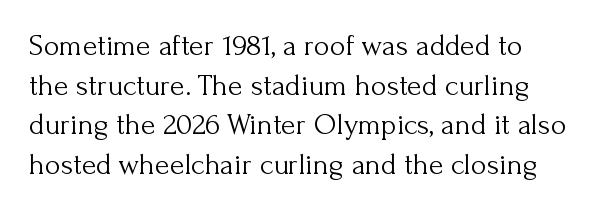
You could not count columns in this text — the font is proportionally spaced. No chunkiness to these letters — they're not bold. The lettering holds an erect, upright posture throughout. Descender tails drop into unmarked territory. Words appear dense and cohesive because spacing is normal. Vertically, the passage feels balanced, rows spaced as you'd expect.
